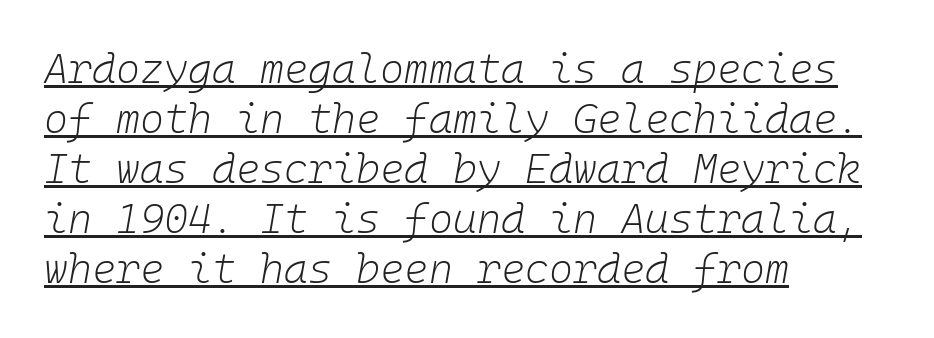
Nobody touched the tracking dial on this one. The letters march in equal steps, a hallmark of fixed-pitch type. Stems here are at most as thick as an everyday book face. The rendering anchors every line to the left-hand side. The lettering is marked with a stroke running underneath it. The passage shown leans; its letterforms are oblique.
